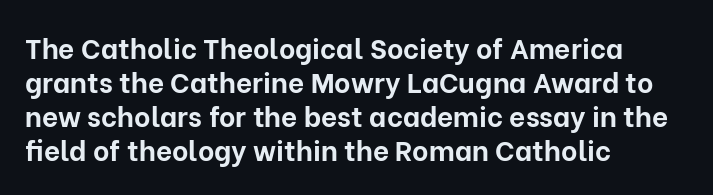
{"serif": "no", "italic": "no", "bold": "yes", "weight": "bold", "width": "normal", "stroke_contrast": "low", "x_height": "medium", "monospaced": "no", "underline": "no", "align": "left", "line_spacing_ratio": 1.22, "letter_spacing": "normal", "letter_spacing_em": 0.0, "glyph_px": 28}
